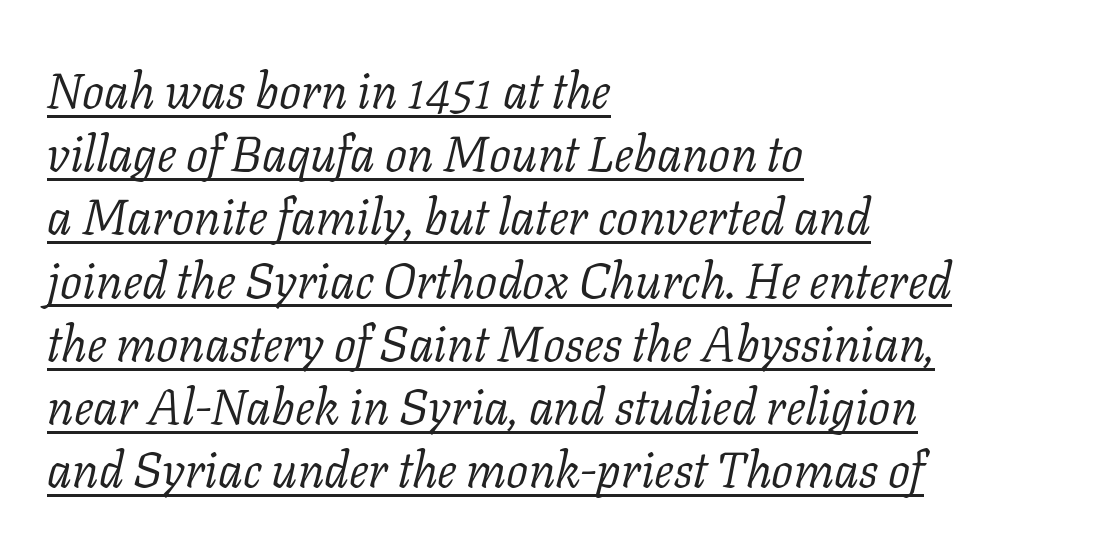
Q: Is the text bold? A: No.
Q: Is the text italic (slanted)? A: Yes, it leans right by about 11 degrees.
Q: Is the typeface a serif or a sans-serif typeface? A: Serif.
Q: Is the text underlined? A: Yes.
Q: How is the paragraph aligned? A: Left-aligned.
Q: Is the spacing between letters normal or unusually wide? A: Normal.
Q: Is the spacing between lines tight, normal or loose? A: Normal.
Q: Width (condensed, normal, or wide)? A: Normal.
Q: Stroke contrast? A: Low.
Q: x-height? A: Medium.
Q: Monospaced? A: No.
